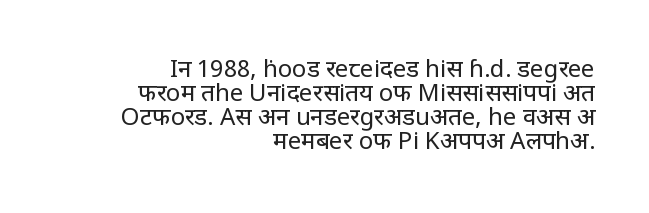
Q: Is the text bold? A: No.
Q: Is the text italic (slanted)? A: No, it is upright.
Q: Is the text underlined? A: No.
Q: How is the paragraph aligned? A: Right-aligned.
Q: Is the spacing between letters normal or unusually wide? A: Normal.
Q: Is the spacing between lines tight, normal or loose? A: Tight.
